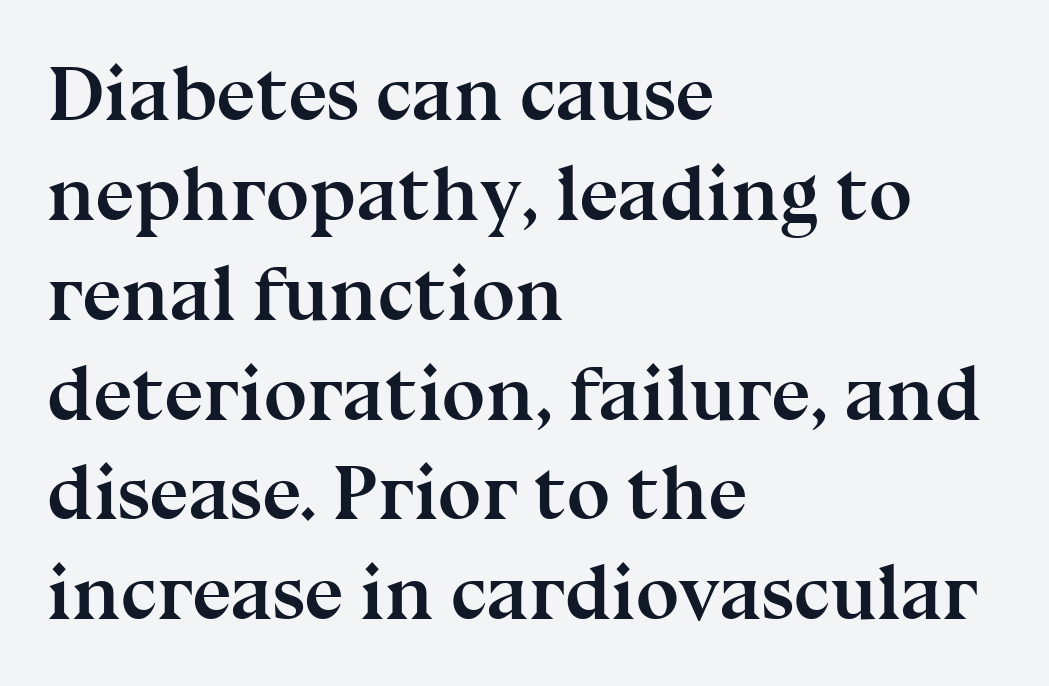
The image shows 78 px semibold serif type, upright; set left-aligned, normal line spacing (1.28x), normal letter spacing, not underlined; medium stroke contrast and a medium x-height.
